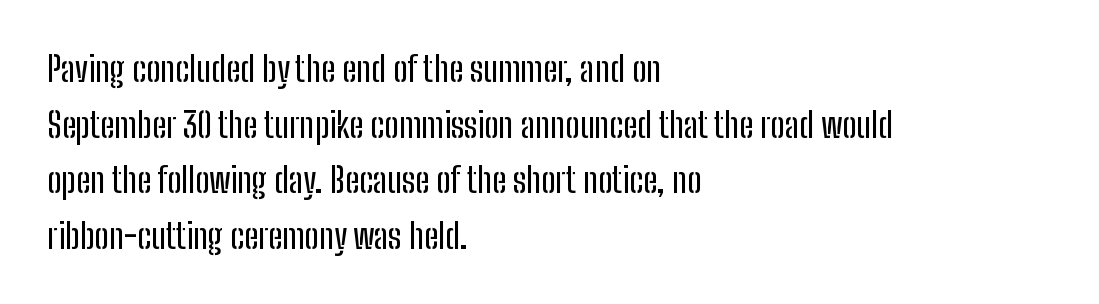
Every character sits straight up, as roman type does. The area under the type is left untouched. This sample is left-justified, so line endings fall wherever the words run out. The characters display no serif detailing; their extremities are plain.
